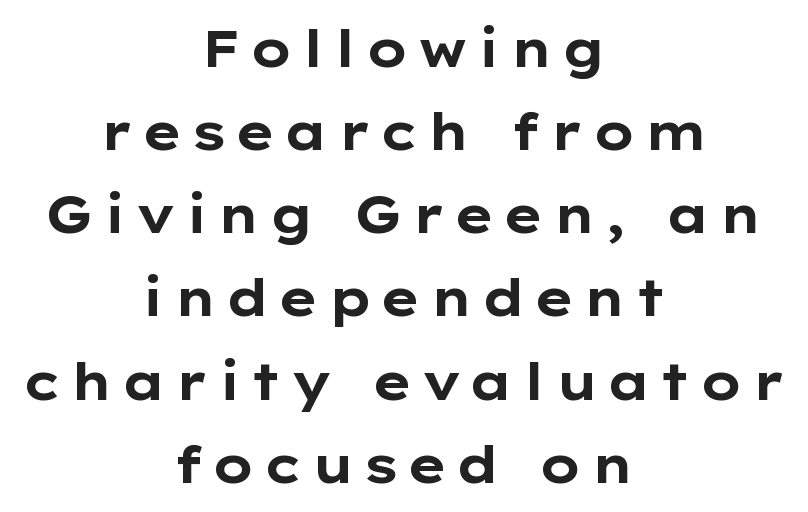
Q: Is the text bold? A: Yes.
Q: Is the text italic (slanted)? A: No, it is upright.
Q: Is the typeface a serif or a sans-serif typeface? A: Sans-serif.
Q: Is the text underlined? A: No.
Q: How is the paragraph aligned? A: Centered.
Q: Is the spacing between lines tight, normal or loose? A: Normal.
Q: Width (condensed, normal, or wide)? A: Wide.
Q: Stroke contrast? A: Low.
Q: x-height? A: Medium.
Q: Monospaced? A: No.
